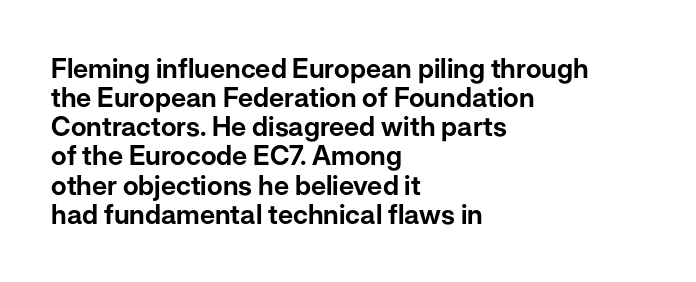
{"italic": "no", "underline": "no", "align": "left", "line_spacing": "tight", "line_spacing_ratio": 1.08, "letter_spacing": "normal", "letter_spacing_em": 0.0, "glyph_px": 27}
